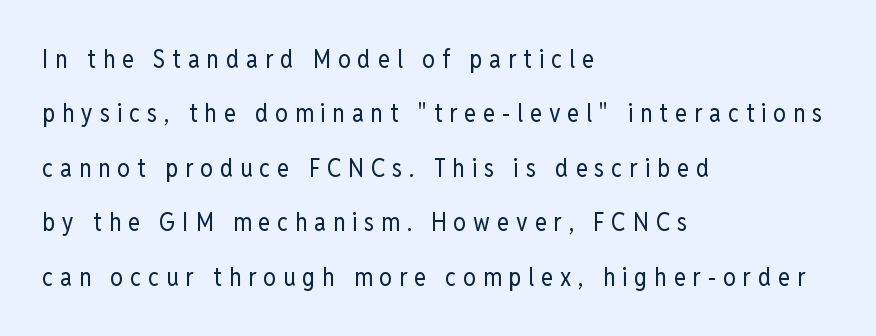
The image shows 25 px text type, upright; set left-aligned, loose line spacing (2.18x), unusually wide letter spacing (+0.28 em), not underlined.
